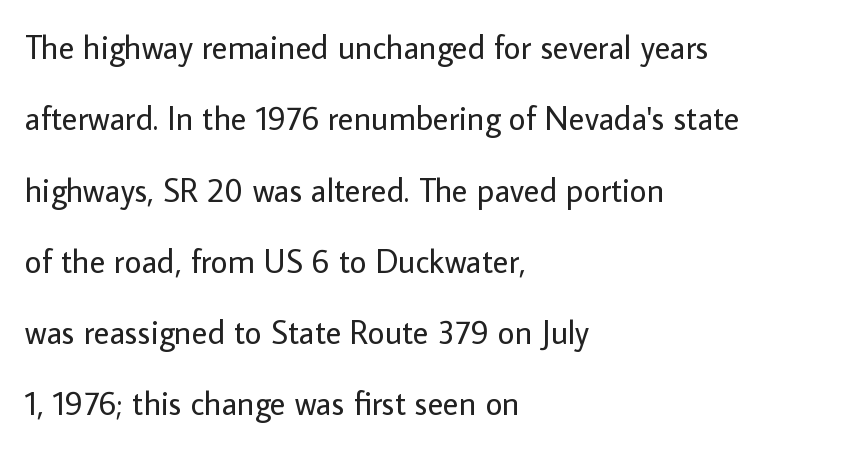
The image shows 33 px regular-weight sans-serif type, upright; set left-aligned, loose line spacing (2.16x), normal letter spacing, not underlined; low stroke contrast and a medium x-height.
